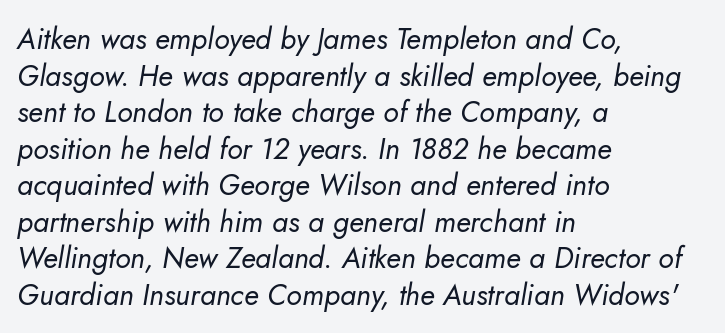
Q: Is the text bold? A: No.
Q: Is the text italic (slanted)? A: Yes, it leans right by about 5 degrees.
Q: Is the text underlined? A: No.
Q: How is the paragraph aligned? A: Left-aligned.
Q: Is the spacing between letters normal or unusually wide? A: Normal.
Q: Is the spacing between lines tight, normal or loose? A: Normal.
Q: Width (condensed, normal, or wide)? A: Normal.
Q: Stroke contrast? A: Low.
Q: x-height? A: Small.
Q: Monospaced? A: No.
